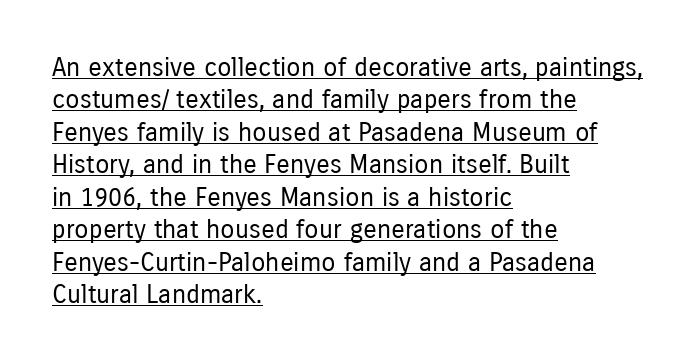
{"italic": "no", "bold": "no", "underline": "yes", "align": "left", "line_spacing": "normal", "line_spacing_ratio": 1.25, "letter_spacing": "normal", "letter_spacing_em": 0.0, "glyph_px": 26}
